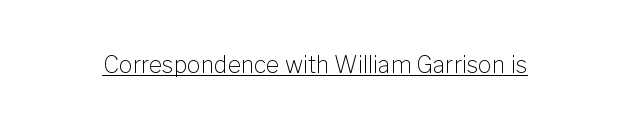
The image shows 23 px text type, upright; set normal letter spacing, underlined.
